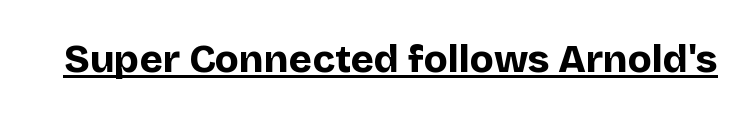
{"serif": "no", "italic": "no", "bold": "yes", "weight": "bold", "width": "normal", "stroke_contrast": "low", "x_height": "large", "monospaced": "no", "underline": "yes", "letter_spacing": "normal", "letter_spacing_em": 0.0, "glyph_px": 39}
